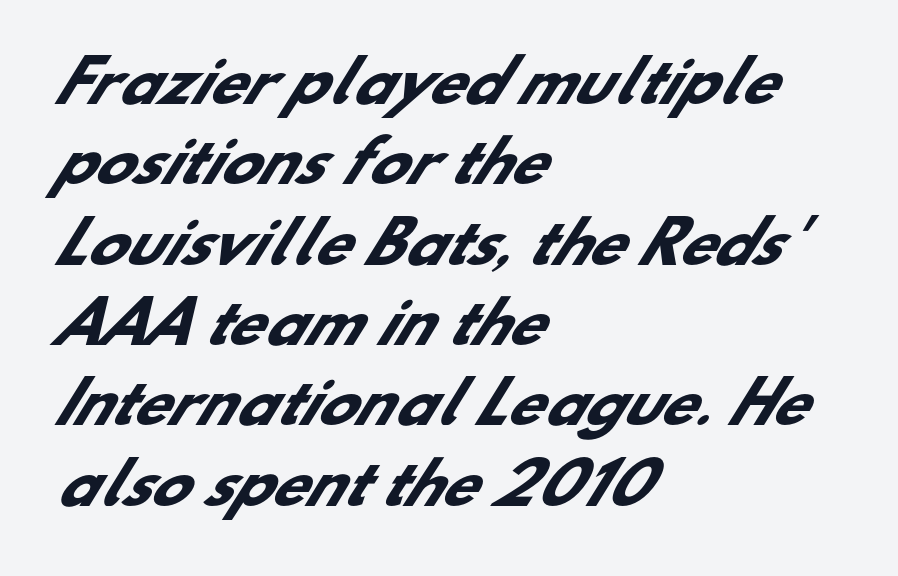
The image shows 57 px heavy sans-serif type; set left-aligned, normal line spacing (1.41x), normal letter spacing, not underlined; low stroke contrast and a small x-height.
